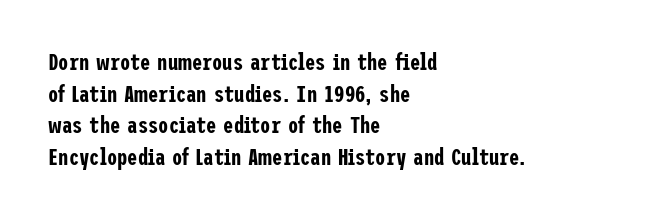
{"italic": "no", "underline": "no", "align": "left", "line_spacing": "normal", "line_spacing_ratio": 1.37, "letter_spacing": "normal", "letter_spacing_em": 0.0, "glyph_px": 23}
